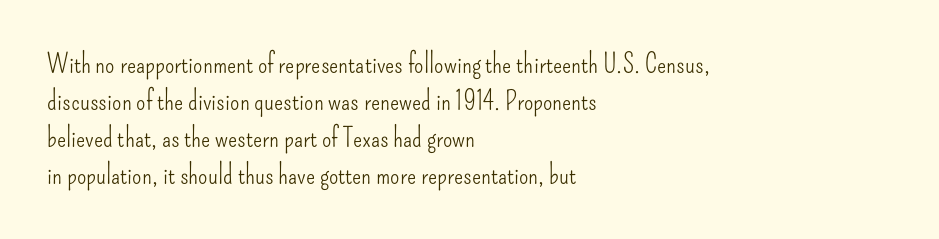
Reading down the block, your eye returns to a fixed left position each line. Tall strokes in this sample are plumb rather than angled. The rendering uses a moderate line-height, typical for paragraphs. This is not heavy type; no bold has been used. Any mark beneath the type? The region is blank. Each word holds together tightly as a unit, with standard inter-letter gaps.
